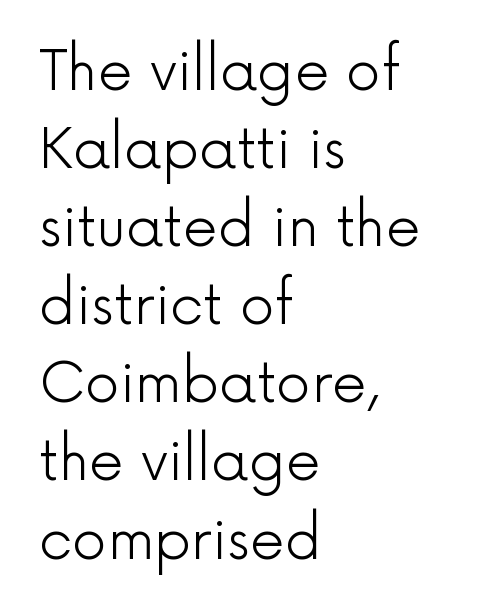
Q: Is the text bold? A: No.
Q: Is the text italic (slanted)? A: No, it is upright.
Q: Is the typeface a serif or a sans-serif typeface? A: Sans-serif.
Q: Is the text underlined? A: No.
Q: How is the paragraph aligned? A: Left-aligned.
Q: Is the spacing between letters normal or unusually wide? A: Normal.
Q: Is the spacing between lines tight, normal or loose? A: Normal.
Q: Width (condensed, normal, or wide)? A: Normal.
Q: x-height? A: Medium.
Q: Monospaced? A: No.
